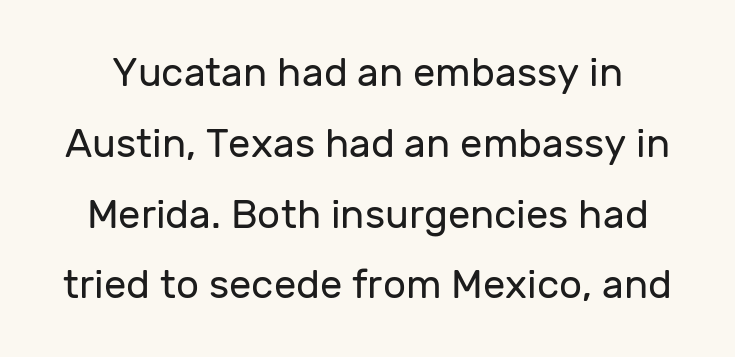
{"serif": "no", "italic": "no", "bold": "no", "weight": "regular", "width": "normal", "stroke_contrast": "low", "x_height": "medium", "monospaced": "no", "underline": "no", "line_spacing_ratio": 1.77, "letter_spacing": "normal", "letter_spacing_em": 0.0, "glyph_px": 40}
